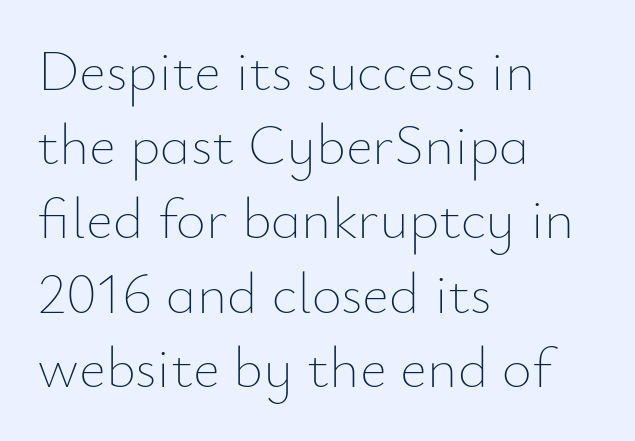
The image shows 58 px thin type, upright; set left-aligned, normal line spacing (1.28x), normal letter spacing, not underlined; low stroke contrast and a small x-height.
